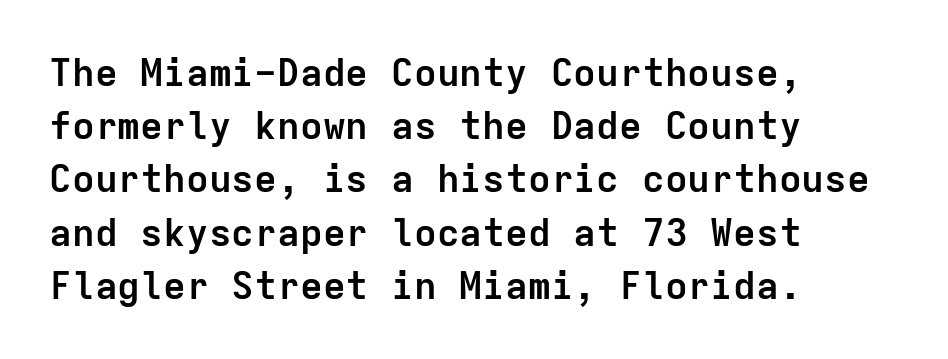
The image shows 38 px semibold sans-serif type, upright, monospaced; set left-aligned, normal line spacing (1.4x), normal letter spacing, not underlined; low stroke contrast and a medium x-height.
